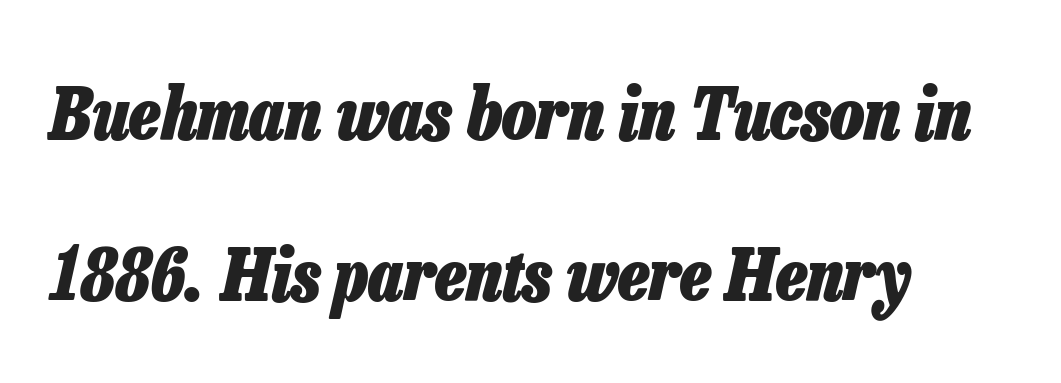
The image shows 72 px heavy, condensed type, italic (leaning right); set left-aligned, loose line spacing (2.24x), normal letter spacing, not underlined; low stroke contrast and a medium x-height.
